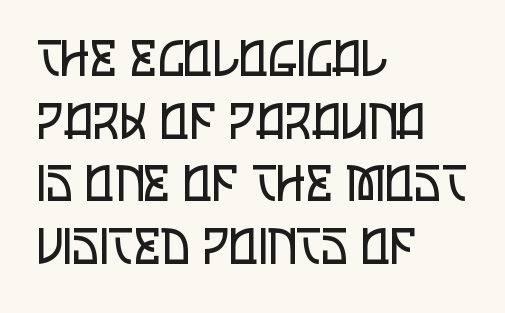
{"serif": "no", "italic": "no", "bold": "no", "weight": "regular", "width": "condensed", "stroke_contrast": "low", "x_height": "large", "monospaced": "no", "underline": "no", "align": "left", "line_spacing": "normal", "line_spacing_ratio": 1.28, "letter_spacing": "normal", "letter_spacing_em": 0.0, "glyph_px": 49}
